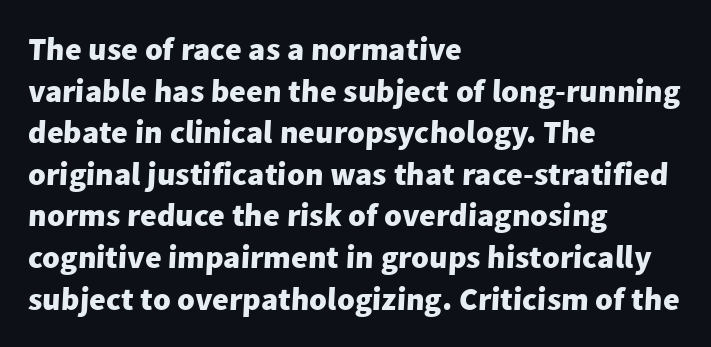
The image shows 32 px heavy sans-serif type; set left-aligned, normal line spacing (1.3x), normal letter spacing, not underlined; low stroke contrast and a medium x-height.
